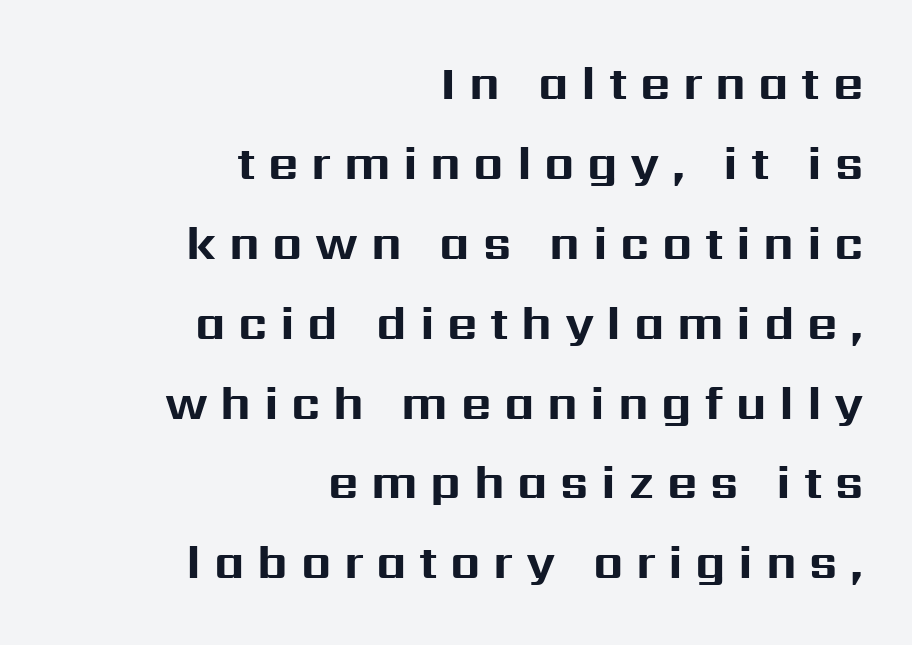
Q: Is the text bold? A: Yes.
Q: Is the text italic (slanted)? A: No, it is upright.
Q: Is the typeface a serif or a sans-serif typeface? A: Sans-serif.
Q: Is the text underlined? A: No.
Q: How is the paragraph aligned? A: Right-aligned.
Q: Is the spacing between letters normal or unusually wide? A: Unusually wide.
Q: Is the spacing between lines tight, normal or loose? A: Normal.
Q: Width (condensed, normal, or wide)? A: Normal.
Q: Stroke contrast? A: Medium.
Q: x-height? A: Medium.
Q: Monospaced? A: No.
